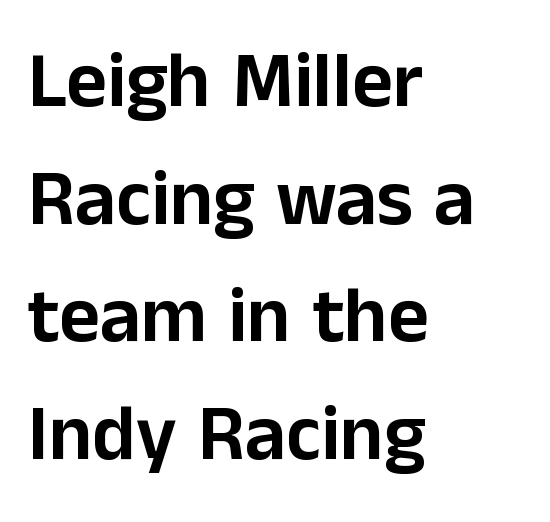
The image shows 79 px sans-serif type, upright; set left-aligned, normal line spacing (1.49x), normal letter spacing, not underlined; low stroke contrast and a medium x-height.
